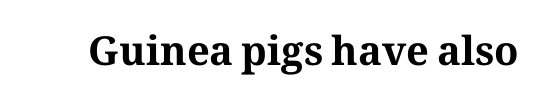
The image shows 40 px bold serif type, upright; set normal letter spacing, not underlined; medium stroke contrast and a medium x-height.
